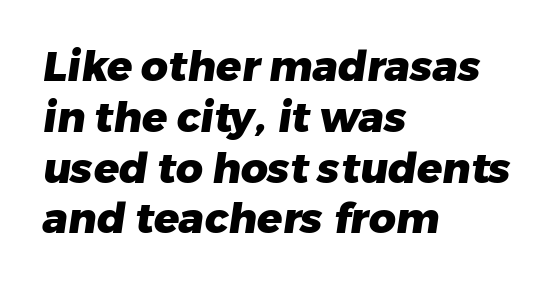
The image shows 42 px heavy sans-serif type; set left-aligned, line spacing 1.21x, normal letter spacing, not underlined; low stroke contrast and a medium x-height.
